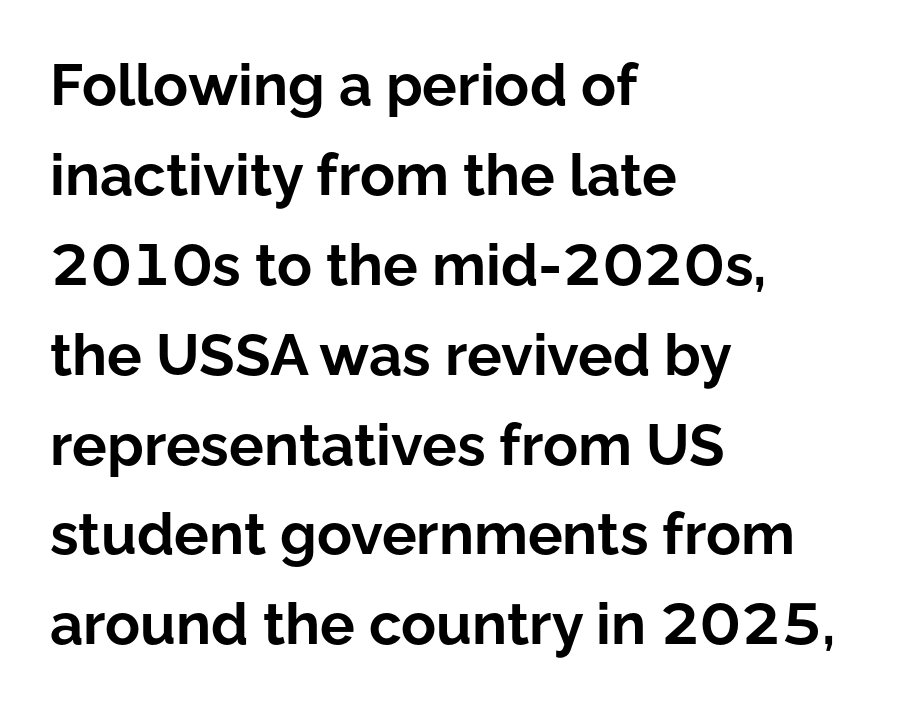
Rows of type keep a routine distance in the vertical direction. The type family on display is of the sans-serif kind. Do the characters align in a grid? No, the font is proportional. This is roman type, the default non-slanted kind. Caption: standard tracking, unaltered.
